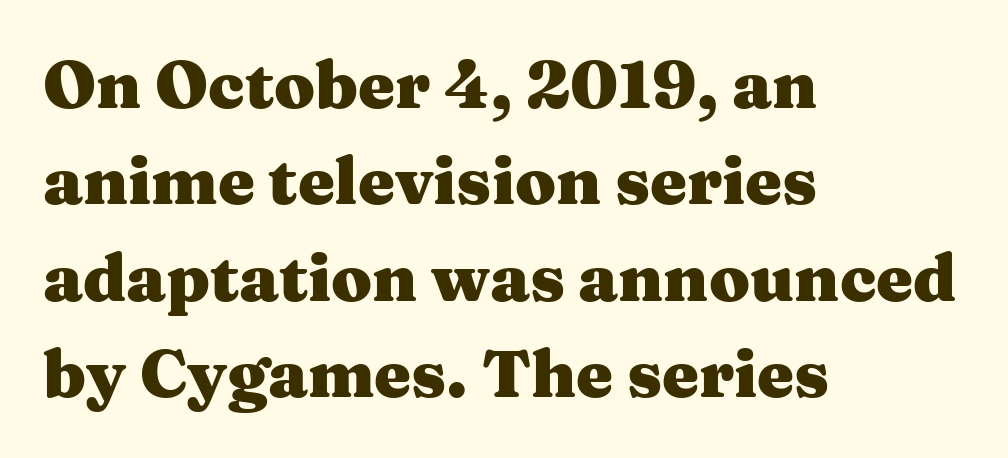
{"serif": "yes", "italic": "no", "bold": "yes", "weight": "heavy", "width": "wide", "stroke_contrast": "medium", "x_height": "medium", "monospaced": "no", "underline": "no", "align": "left", "line_spacing": "normal", "line_spacing_ratio": 1.46, "letter_spacing": "normal", "letter_spacing_em": 0.0, "glyph_px": 66}
